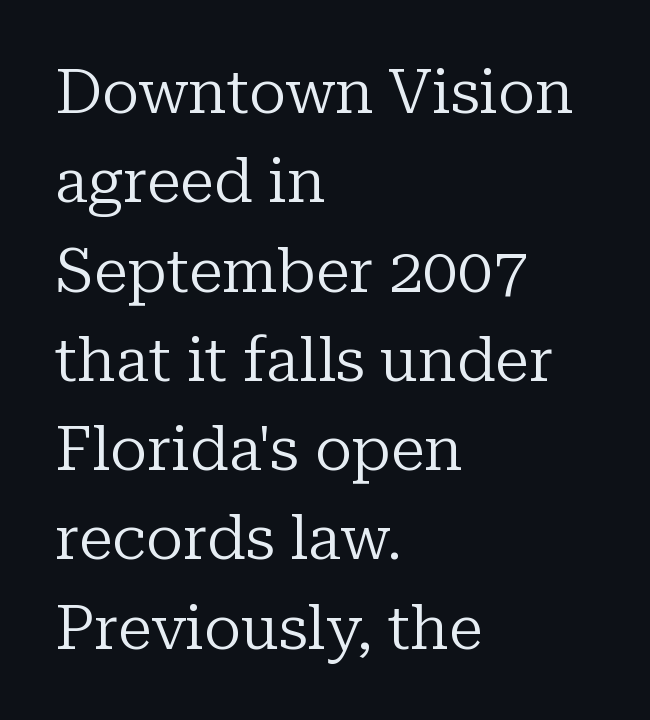
{"serif": "yes", "italic": "no", "bold": "no", "weight": "regular", "width": "normal", "stroke_contrast": "low", "x_height": "medium", "monospaced": "no", "underline": "no", "align": "left", "line_spacing": "normal", "line_spacing_ratio": 1.44, "letter_spacing": "normal", "letter_spacing_em": 0.0, "glyph_px": 62}
